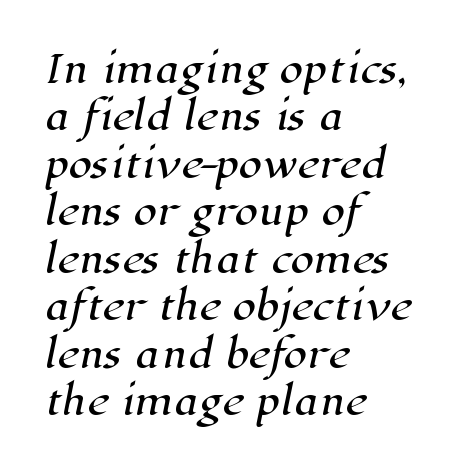
{"serif": "yes", "width": "normal", "stroke_contrast": "high", "x_height": "medium", "monospaced": "no", "underline": "no", "align": "left", "line_spacing": "normal", "line_spacing_ratio": 1.25, "letter_spacing": "normal", "letter_spacing_em": 0.0, "glyph_px": 38}
